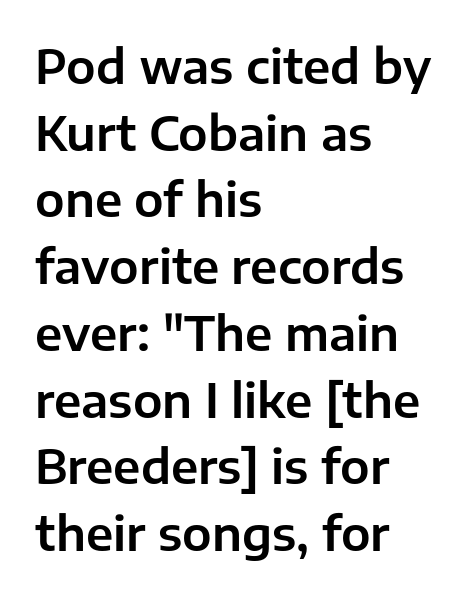
The image shows 47 px sans-serif type, upright; set left-aligned, normal line spacing (1.42x), normal letter spacing, not underlined; low stroke contrast and a medium x-height.
